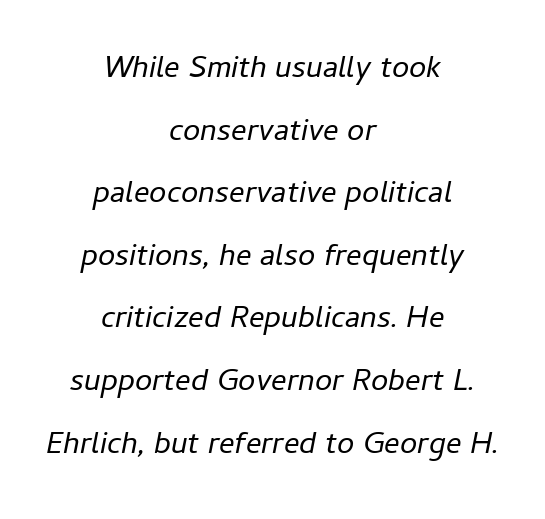
The image shows 31 px regular-weight type, italic (leaning right); set centered, loose line spacing (2.02x), normal letter spacing, not underlined; low stroke contrast and a medium x-height.
